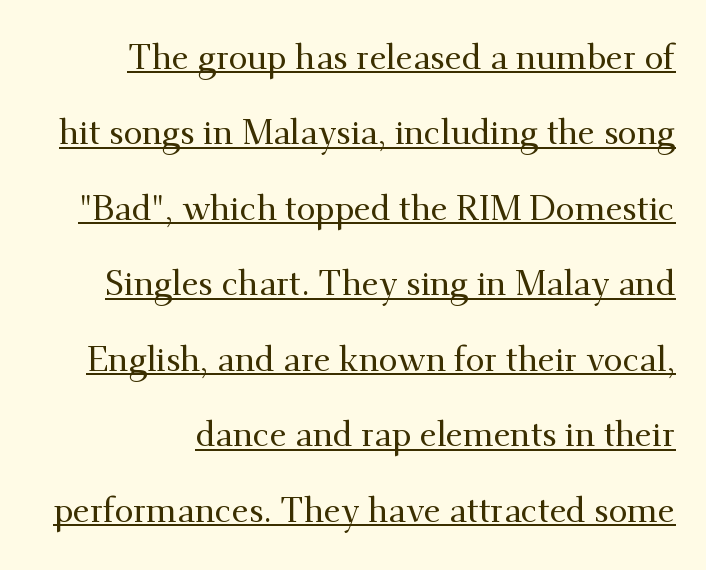
The image shows 34 px serif type, upright; set right-aligned, loose line spacing (2.22x), normal letter spacing, underlined; medium stroke contrast and a small x-height.
